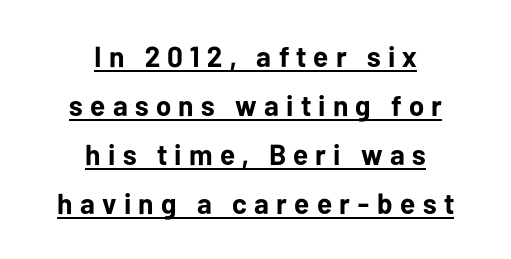
{"serif": "no", "italic": "no", "bold": "yes", "weight": "bold", "width": "normal", "stroke_contrast": "low", "x_height": "medium", "monospaced": "no", "underline": "yes", "align": "center", "line_spacing": "normal", "line_spacing_ratio": 1.69, "letter_spacing": "wide", "letter_spacing_em": 0.25, "glyph_px": 29}
